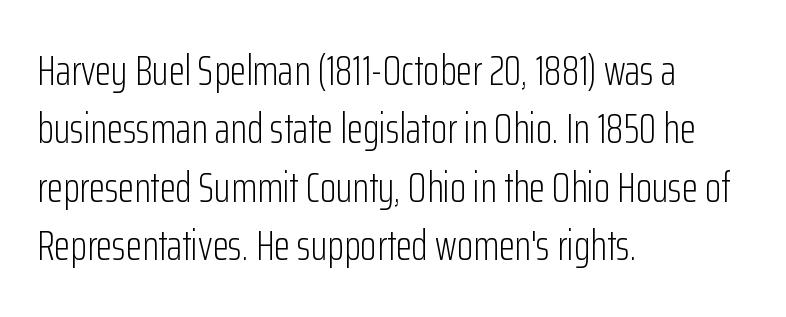
Q: Is the text bold? A: No.
Q: Is the text italic (slanted)? A: No, it is upright.
Q: Is the typeface a serif or a sans-serif typeface? A: Sans-serif.
Q: Is the text underlined? A: No.
Q: How is the paragraph aligned? A: Left-aligned.
Q: Is the spacing between letters normal or unusually wide? A: Normal.
Q: Is the spacing between lines tight, normal or loose? A: Normal.
Q: Width (condensed, normal, or wide)? A: Condensed.
Q: Stroke contrast? A: Low.
Q: x-height? A: Medium.
Q: Monospaced? A: No.
